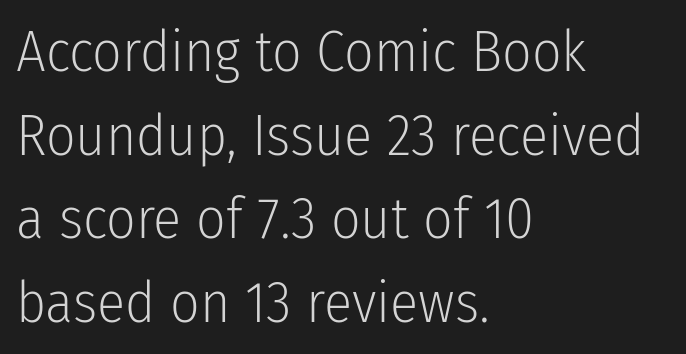
Caption: standard tracking, unaltered. Baseline-to-baseline distance is the conventional proportion of letter height. The passage shown is typeset with a sans-serif family. The rag falls on the right side of this text block. Do the letters lean? They stand straight.
